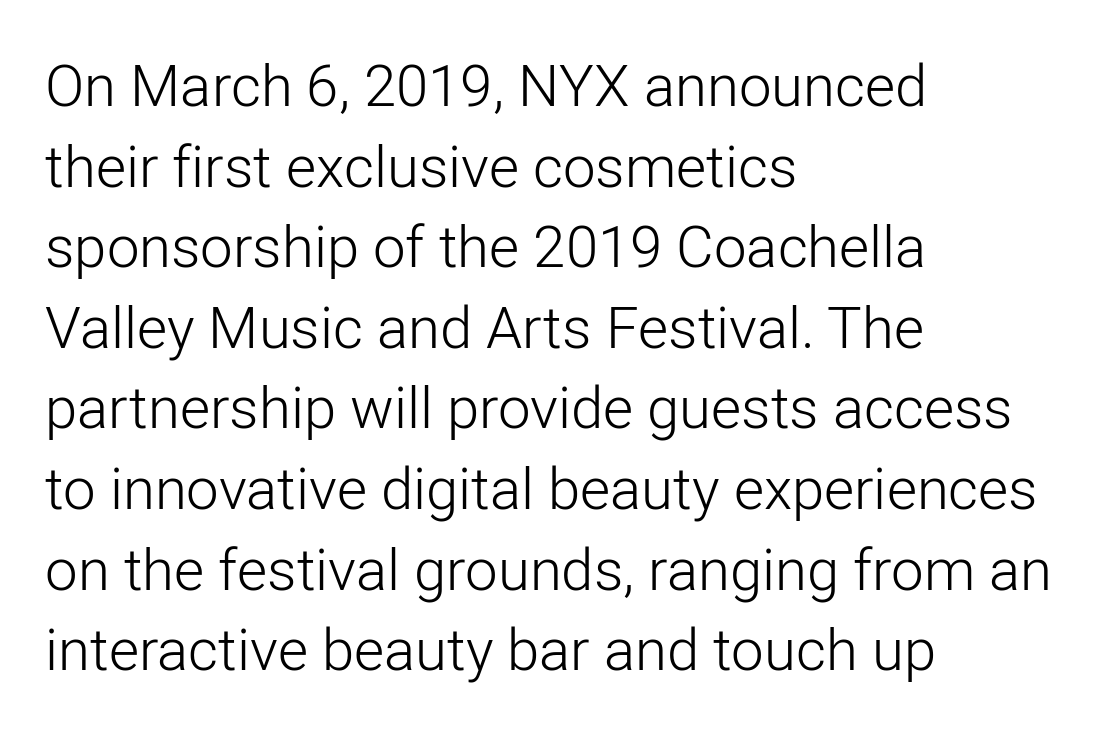
Q: Is the text bold? A: No.
Q: Is the text italic (slanted)? A: No, it is upright.
Q: Is the typeface a serif or a sans-serif typeface? A: Sans-serif.
Q: Is the text underlined? A: No.
Q: How is the paragraph aligned? A: Left-aligned.
Q: Is the spacing between letters normal or unusually wide? A: Normal.
Q: Is the spacing between lines tight, normal or loose? A: Normal.
Q: Width (condensed, normal, or wide)? A: Normal.
Q: Stroke contrast? A: Low.
Q: x-height? A: Medium.
Q: Monospaced? A: No.
